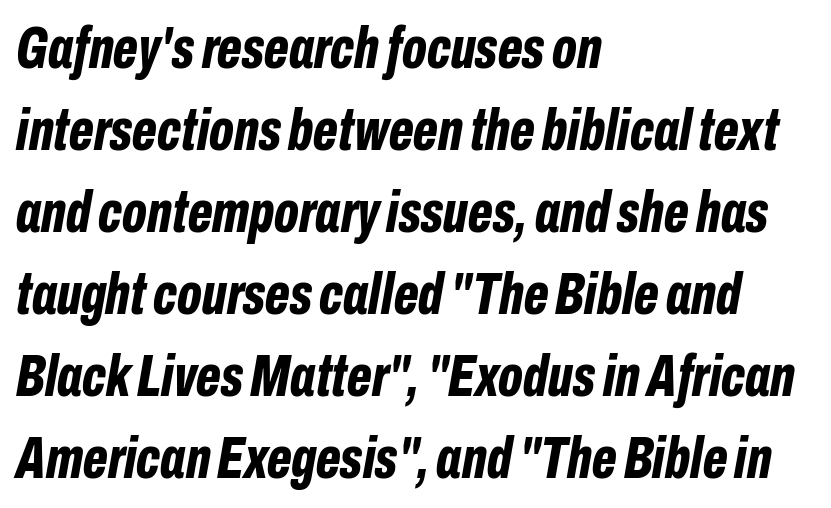
The baseline area is clear. These lines were composed using italics. Honestly, the letter spacing is just normal — you wouldn't notice it. Horizontal bands of white between lines are of average thickness. Notice how the passage keeps a crisp vertical edge on the left only. Every letter is thick-stroked: bold, no question.
